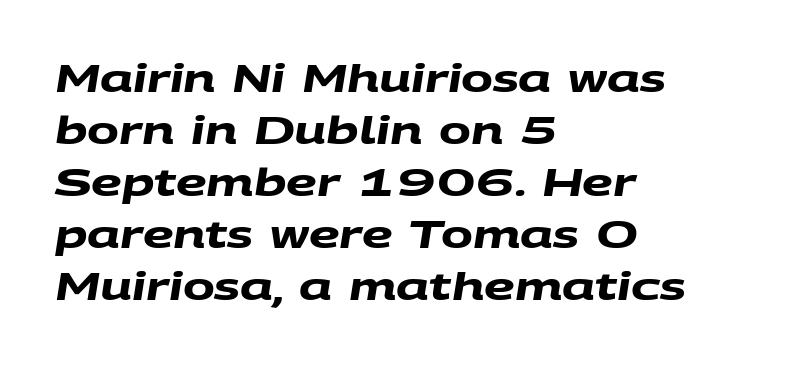
The image shows 38 px heavy, wide sans-serif type; set left-aligned, normal line spacing (1.37x), normal letter spacing, not underlined; medium stroke contrast and a large x-height.
